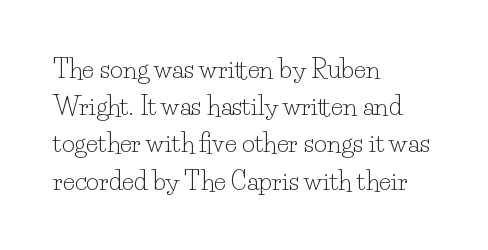
The image shows 25 px text type, upright; set left-aligned, normal line spacing (1.49x), normal letter spacing, not underlined.
